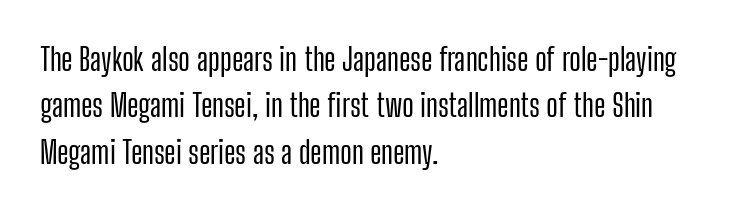
The lines sit at an ordinary, default distance from one another. The lines are quadded left. When letters stand straight like this, we call the style roman or upright. The space directly below the letters is spotless.
